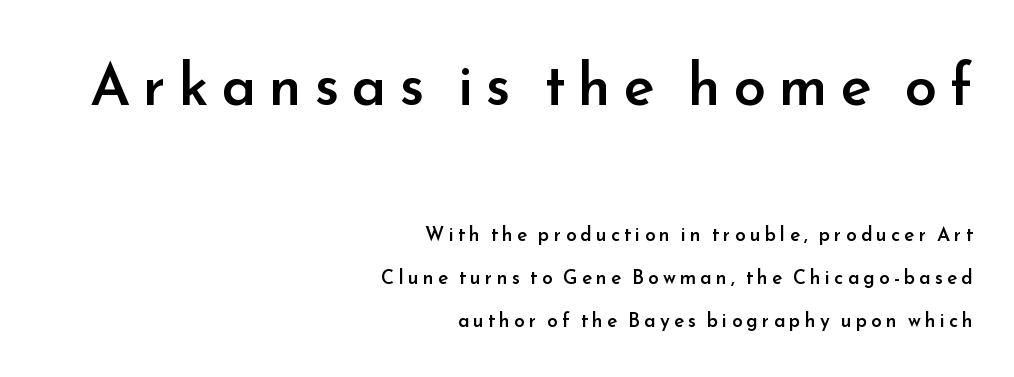
Q: Is the text bold? A: Semi-bold.
Q: Is the text italic (slanted)? A: No, it is upright.
Q: Is the typeface a serif or a sans-serif typeface? A: Sans-serif.
Q: Is the text underlined? A: No.
Q: How is the paragraph aligned? A: Right-aligned.
Q: Is the spacing between letters normal or unusually wide? A: Unusually wide.
Q: Is the spacing between lines tight, normal or loose? A: Loose.
Q: Which block of text is set in a larger size, the first (top) or the second (bottom)? A: The first (top) one.
Q: Width (condensed, normal, or wide)? A: Normal.
Q: Stroke contrast? A: Low.
Q: x-height? A: Small.
Q: Monospaced? A: No.
